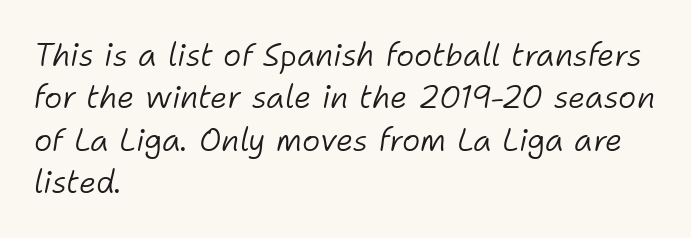
Q: Is the text bold? A: No.
Q: Is the text italic (slanted)? A: Yes, it leans right by about 11 degrees.
Q: Is the text underlined? A: No.
Q: How is the paragraph aligned? A: Left-aligned.
Q: Is the spacing between letters normal or unusually wide? A: Normal.
Q: Is the spacing between lines tight, normal or loose? A: Normal.
Q: Width (condensed, normal, or wide)? A: Normal.
Q: Stroke contrast? A: Low.
Q: x-height? A: Medium.
Q: Monospaced? A: No.
